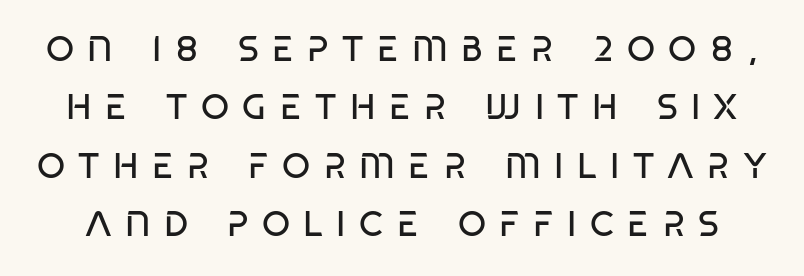
The image shows 36 px regular-weight, condensed sans-serif type, upright; set normal line spacing (1.62x), unusually wide letter spacing (+0.37 em), not underlined; low stroke contrast and a large x-height.
